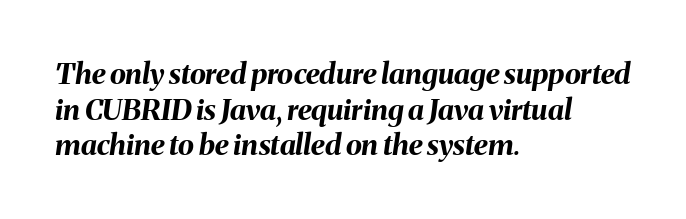
{"italic": "yes", "lean": "right", "slant_degrees": 8, "bold": "yes", "weight": "bold", "width": "normal", "stroke_contrast": "medium", "x_height": "medium", "monospaced": "no", "underline": "no", "align": "left", "line_spacing_ratio": 1.23, "letter_spacing": "normal", "letter_spacing_em": 0.0, "glyph_px": 29}
